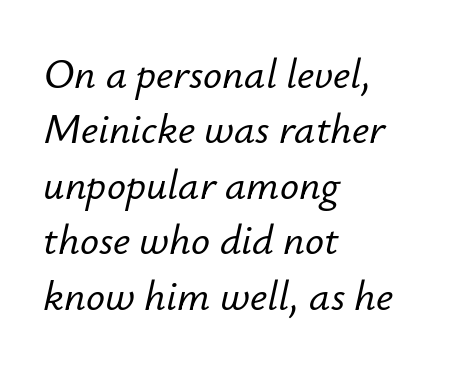
Q: Is the text italic (slanted)? A: Yes, it leans right by about 12 degrees.
Q: Is the text underlined? A: No.
Q: How is the paragraph aligned? A: Left-aligned.
Q: Is the spacing between letters normal or unusually wide? A: Normal.
Q: Is the spacing between lines tight, normal or loose? A: Normal.
Q: Width (condensed, normal, or wide)? A: Normal.
Q: Stroke contrast? A: Low.
Q: x-height? A: Small.
Q: Monospaced? A: No.
